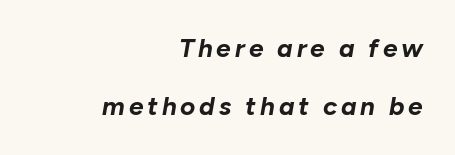
The space directly below the letters is spotless. Horizontal alignment here is rightward, an uncommon choice for prose. The space between consecutive lines is lavish. Summary of weight: heavy, a full bold. It's the slanting kind of type.
